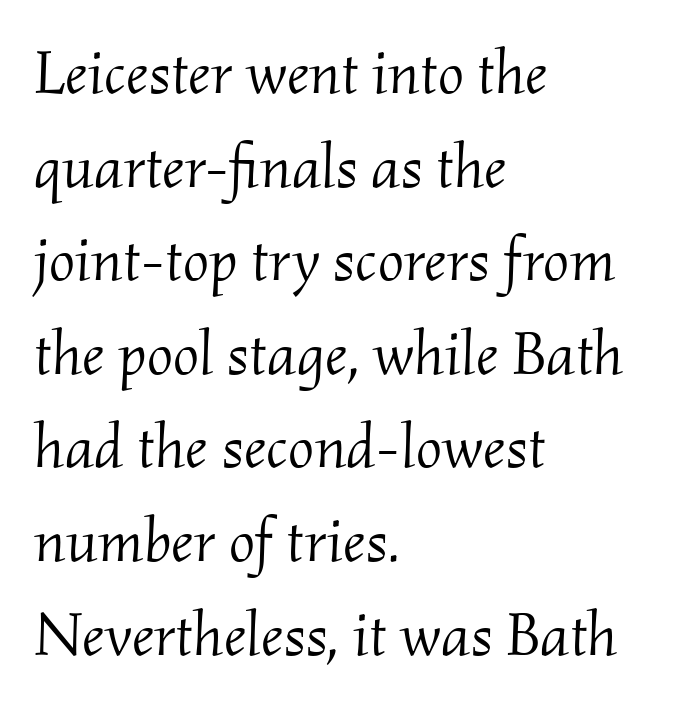
{"serif": "yes", "italic": "yes", "lean": "right", "slant_degrees": 2, "bold": "no", "weight": "light", "width": "normal", "stroke_contrast": "medium", "x_height": "small", "monospaced": "no", "underline": "no", "align": "left", "line_spacing": "normal", "line_spacing_ratio": 1.51, "letter_spacing": "normal", "letter_spacing_em": 0.0, "glyph_px": 62}
